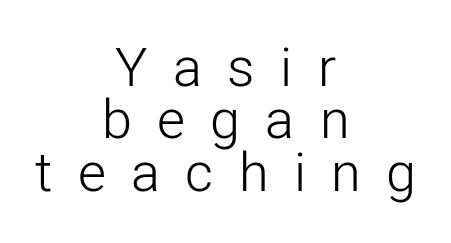
How would I describe the line gaps? Narrow and economical. The setting favours the middle, as headings and verse often do. Spacing verdict: proportional, widths tailored to each character. Clear beneath every line of the passage. Serifs: no, the terminals of the letterforms are clean. What stands out about the letter spacing? Its width — letters are far apart.
